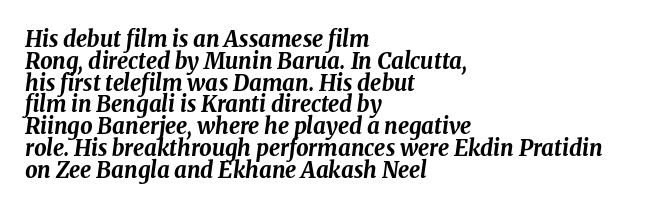
Descenders hang freely into open space. The ragged edge is on the right, which tells us the setting is flush left. Weight: bold. Each new line begins almost immediately beneath the previous one. Looking at the ascenders, they clearly lean. Here the glyphs are tracked normally, forming tight word shapes.
